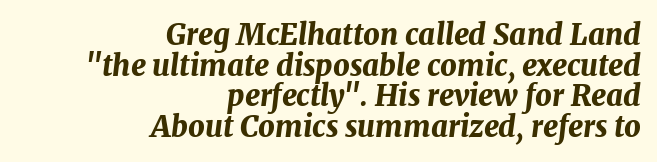
It's the slanting kind of type. In terms of letterspacing, this is plain default setting. Students, this is bold: see how much ink each stroke carries. Here the designer chose a conventional face with non-uniform glyph widths.
